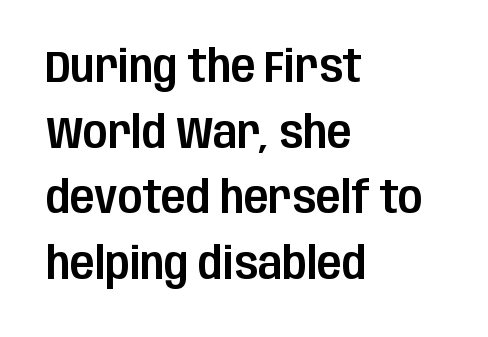
Teacher's note: observe the even left margin — that is flush-left alignment. Quick note: interline space is typical. Unmarked baselines from the first word to the last. The letters sit at their default tracking, neither squeezed nor spread. Think of a printed novel: that variable character pitch is what you see here. A sans-serif font was chosen for this passage.
